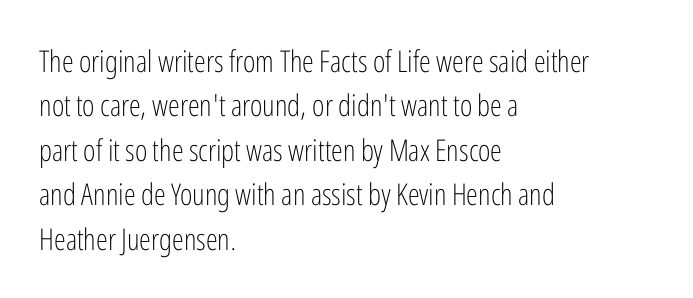
Q: Is the text bold? A: No.
Q: Is the text italic (slanted)? A: No, it is upright.
Q: Is the typeface a serif or a sans-serif typeface? A: Sans-serif.
Q: Is the text underlined? A: No.
Q: How is the paragraph aligned? A: Left-aligned.
Q: Is the spacing between letters normal or unusually wide? A: Normal.
Q: Is the spacing between lines tight, normal or loose? A: Normal.
Q: Width (condensed, normal, or wide)? A: Condensed.
Q: Stroke contrast? A: Low.
Q: x-height? A: Medium.
Q: Monospaced? A: No.
